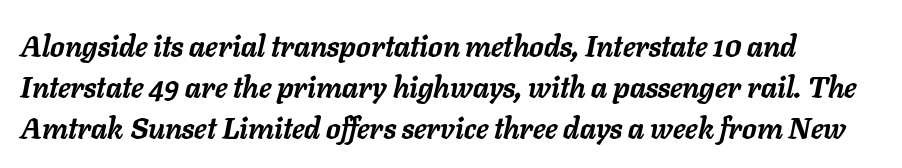
Q: Is the text bold? A: Yes.
Q: Is the text italic (slanted)? A: Yes, it leans right by about 11 degrees.
Q: Is the text underlined? A: No.
Q: Is the spacing between letters normal or unusually wide? A: Normal.
Q: Is the spacing between lines tight, normal or loose? A: Normal.
Q: Width (condensed, normal, or wide)? A: Normal.
Q: Stroke contrast? A: Low.
Q: x-height? A: Medium.
Q: Monospaced? A: No.
